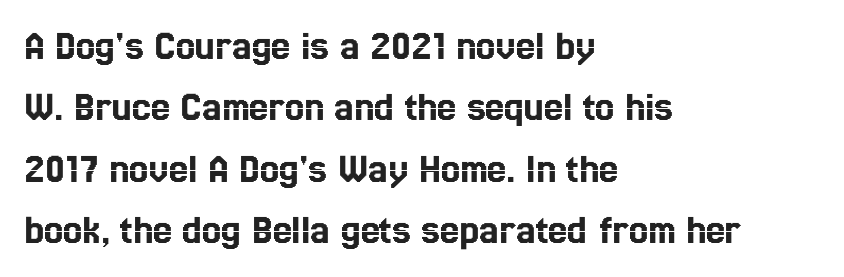
The image shows 43 px condensed type, upright; set left-aligned, normal line spacing (1.43x), normal letter spacing, not underlined; a medium x-height.
